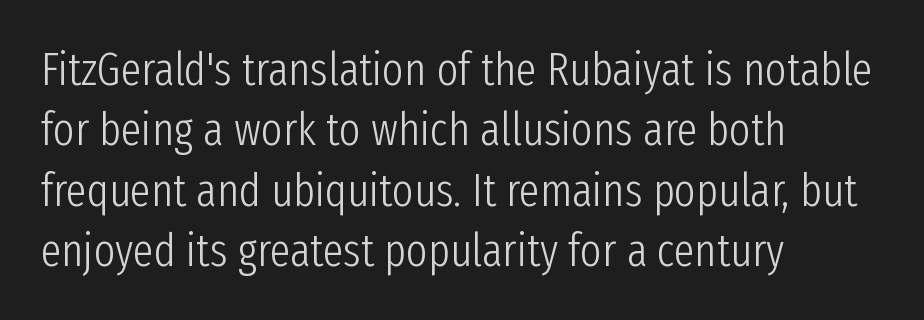
Glance below the letters and you will spot only blank space. Heaviness? Minimal to ordinary, like unemphasized prose. The type is set solid horizontally, with unmodified tracking. Typographically, this falls in the sans-serif category. Looks like regular typesetting: each glyph gets only the width it needs. In terms of leading, this rendering sits right in the middle.
